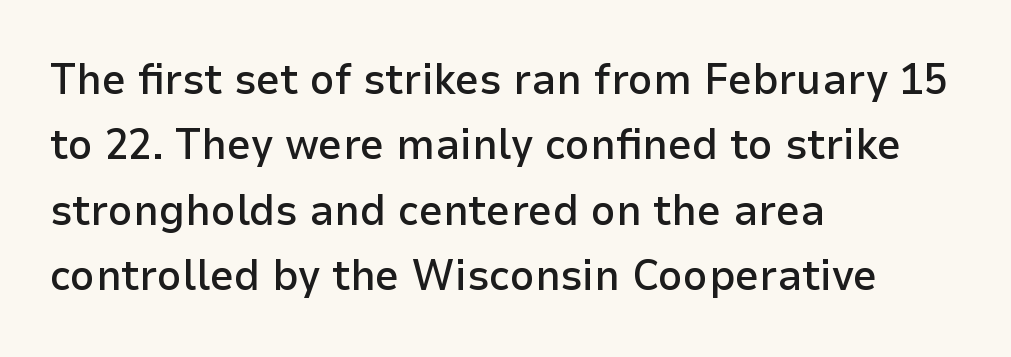
The image shows 43 px semibold sans-serif type, upright; set left-aligned, normal line spacing (1.52x), normal letter spacing, not underlined; low stroke contrast and a medium x-height.
